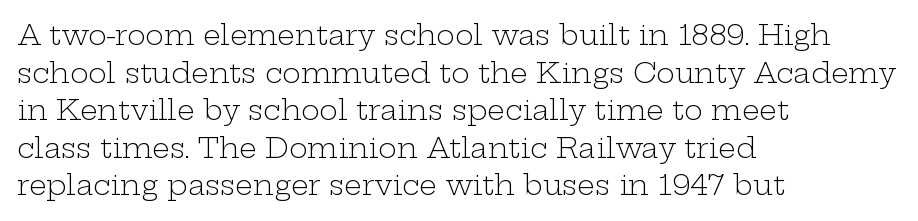
Q: Is the text bold? A: No.
Q: Is the text italic (slanted)? A: No, it is upright.
Q: Is the typeface a serif or a sans-serif typeface? A: Serif.
Q: Is the text underlined? A: No.
Q: How is the paragraph aligned? A: Left-aligned.
Q: Is the spacing between letters normal or unusually wide? A: Normal.
Q: Is the spacing between lines tight, normal or loose? A: Normal.
Q: Width (condensed, normal, or wide)? A: Wide.
Q: Stroke contrast? A: Low.
Q: x-height? A: Medium.
Q: Monospaced? A: No.
